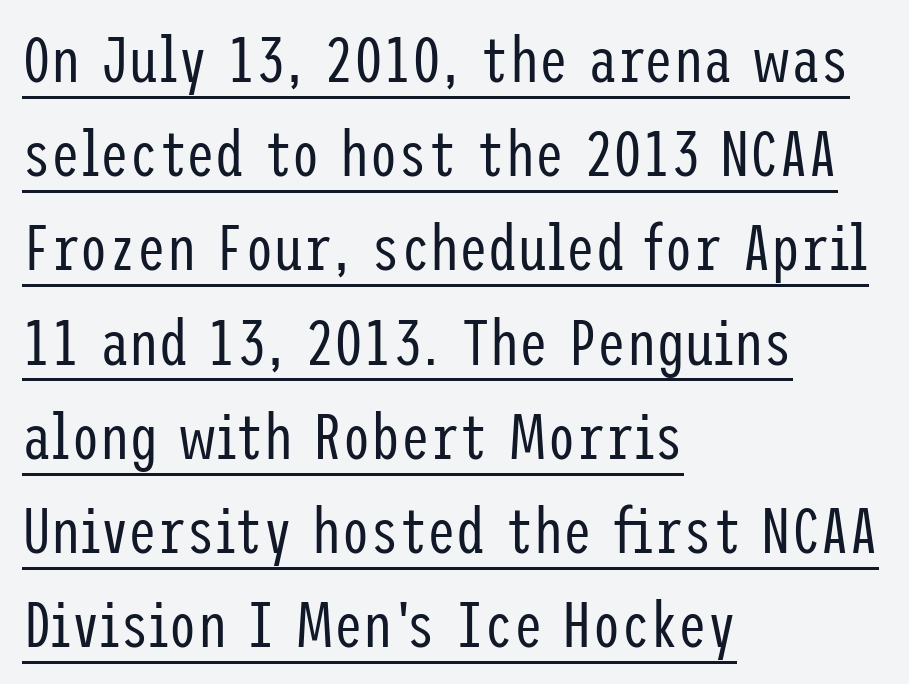
{"serif": "no", "italic": "no", "bold": "no", "weight": "regular", "width": "condensed", "stroke_contrast": "low", "x_height": "medium", "underline": "yes", "align": "left", "line_spacing": "normal", "line_spacing_ratio": 1.45, "letter_spacing": "normal", "letter_spacing_em": 0.0, "glyph_px": 65}
